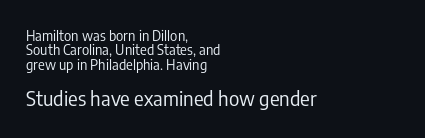
Students, observe: this is what under-led, compact text looks like. Here the glyphs are tracked normally, forming tight word shapes. Rendered with straight, roman letterforms. Only glyphs here, with clear space below each row.
